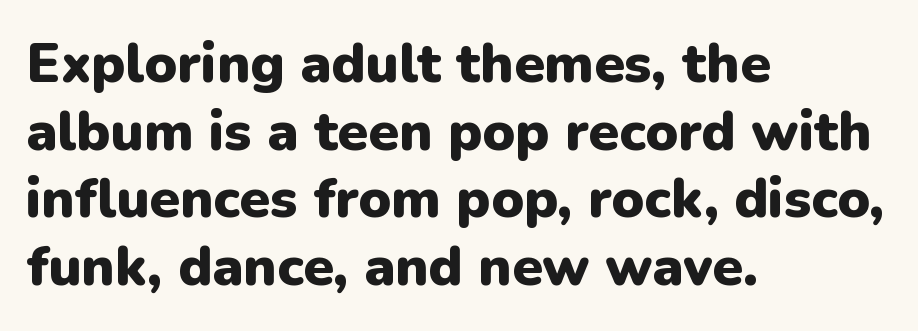
Emphasis by weight is at full strength: bold. Nobody touched the tracking dial on this one. If you drew a ruler down the left edge, every line would touch it. The face used here is a sans, in the tradition of grotesques and geometrics. Each letter keeps its own natural width here, so spacing adapts to shape.
